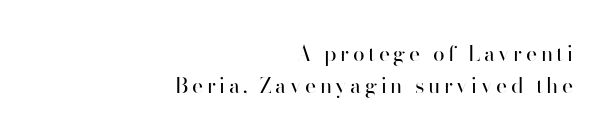
Nothing heavy about these letters — not bold at all. Every row of glyphs terminates at an identical x-position on the right. Unlike italic type, these characters show no tilt at all. The foot of each line stays bare and open. Leading: standard.
